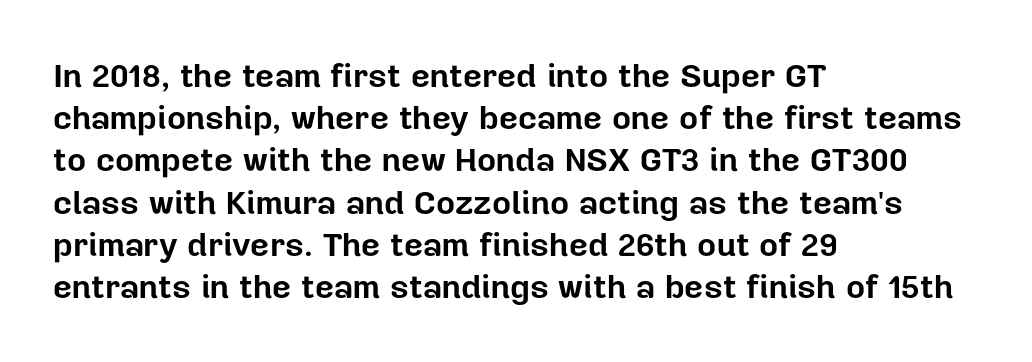
The image shows 33 px bold sans-serif type, upright; set left-aligned, normal line spacing (1.28x), normal letter spacing, not underlined; low stroke contrast and a medium x-height.
